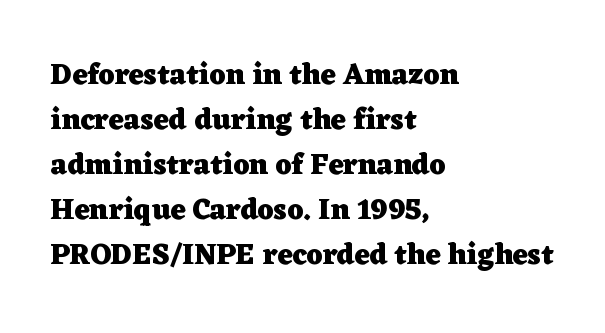
This sample has the flowing, uneven cadence of proportional lettering. The letters stand upright; this is a roman face. Short and long lines alike share a common starting point at left. The passage shown is typeset with a serif family. Normally led — the rows are evenly, conventionally spaced.
